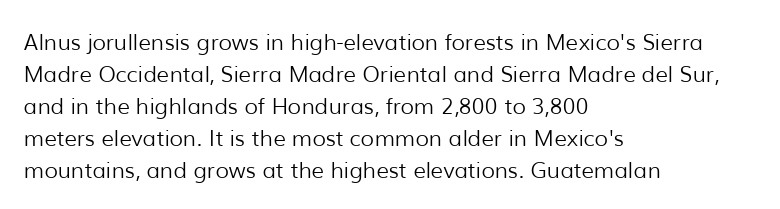
{"italic": "no", "bold": "no", "underline": "no", "align": "left", "line_spacing": "normal", "line_spacing_ratio": 1.45, "letter_spacing": "normal", "letter_spacing_em": 0.0, "glyph_px": 22}
